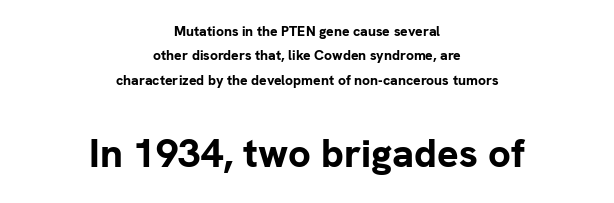
Q: Is the text bold? A: Yes.
Q: Is the text italic (slanted)? A: No, it is upright.
Q: Is the typeface a serif or a sans-serif typeface? A: Sans-serif.
Q: Is the text underlined? A: No.
Q: How is the paragraph aligned? A: Centered.
Q: Is the spacing between letters normal or unusually wide? A: Normal.
Q: Which block of text is set in a larger size, the first (top) or the second (bottom)? A: The second (bottom) one.
Q: Width (condensed, normal, or wide)? A: Normal.
Q: Stroke contrast? A: Low.
Q: x-height? A: Medium.
Q: Monospaced? A: No.
